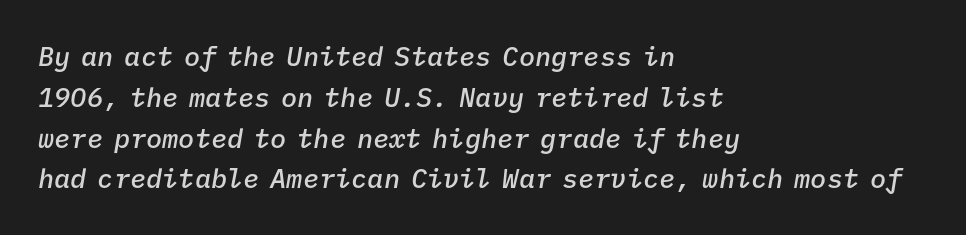
The image shows 27 px text type, italic (leaning right); set left-aligned, normal line spacing (1.51x), normal letter spacing, not underlined.
